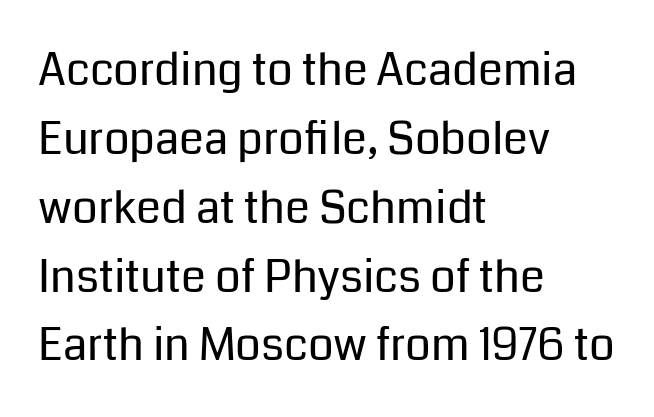
Q: Is the text bold? A: No.
Q: Is the text italic (slanted)? A: No, it is upright.
Q: Is the typeface a serif or a sans-serif typeface? A: Sans-serif.
Q: Is the text underlined? A: No.
Q: How is the paragraph aligned? A: Left-aligned.
Q: Is the spacing between letters normal or unusually wide? A: Normal.
Q: Is the spacing between lines tight, normal or loose? A: Normal.
Q: Width (condensed, normal, or wide)? A: Normal.
Q: Stroke contrast? A: Low.
Q: x-height? A: Medium.
Q: Monospaced? A: No.
